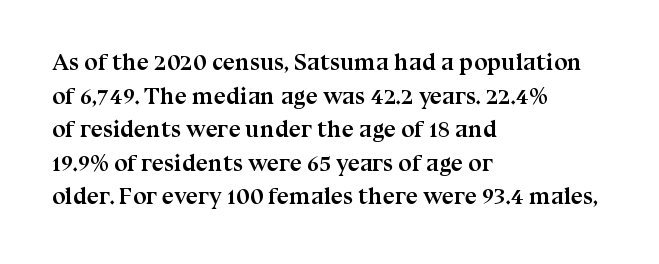
{"italic": "no", "bold": "yes", "underline": "no", "align": "left", "line_spacing": "normal", "line_spacing_ratio": 1.4, "letter_spacing": "normal", "letter_spacing_em": 0.0, "glyph_px": 24}
